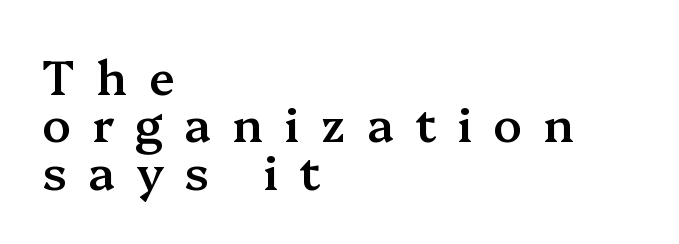
Is the type bold? Partly — it's a semibold, heavier than regular but not fully bold. Regarding leading, the lines here are crowded together. The face used here is rendered with a markedly widened letterfit. Think of a printed novel: that variable character pitch is what you see here. In terms of letterform style, serifs are clearly present. Characters remain perfectly vertical along every line.
